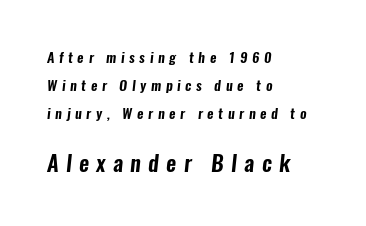
Of the two passages, the one underneath uses the larger point size. Plain, unruled lines of type. The rag falls on the right side of this text block. Summary of vertical rhythm: relaxed, with wide interline spacing. This sample uses expanded letter spacing, leaving extra air between glyphs.
